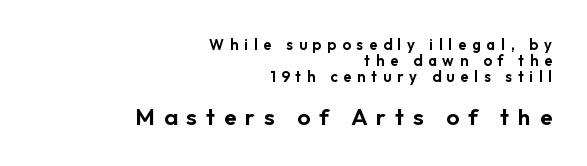
{"italic": "no", "underline": "no", "align": "right", "line_spacing": "tight", "line_spacing_ratio": 1.08, "letter_spacing": "wide", "letter_spacing_em": 0.39, "larger_block": "second", "size_ratio": 1.53, "glyph_px": 23}
